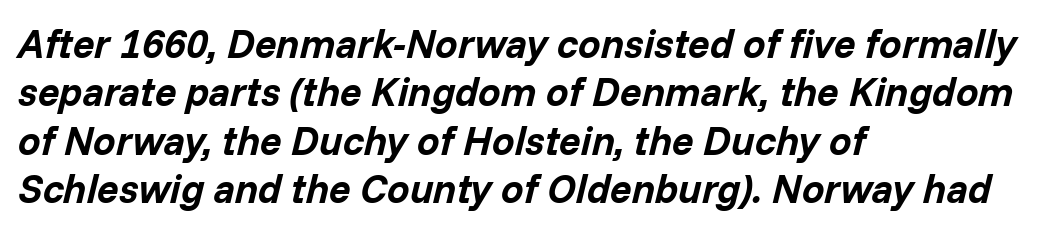
{"italic": "yes", "lean": "right", "slant_degrees": 14, "bold": "yes", "weight": "bold", "width": "normal", "stroke_contrast": "low", "x_height": "medium", "monospaced": "no", "underline": "no", "align": "left", "line_spacing_ratio": 1.21, "letter_spacing": "normal", "letter_spacing_em": 0.0, "glyph_px": 40}
